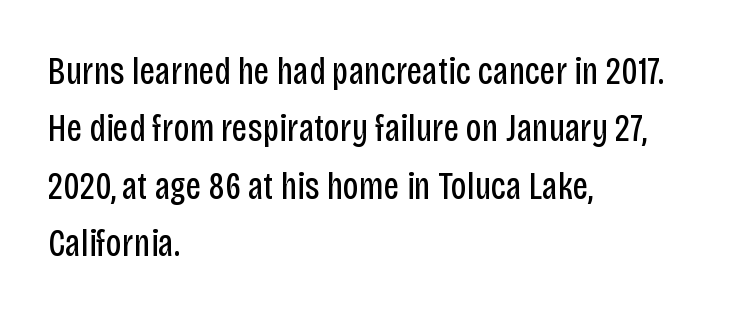
The image shows 38 px regular-weight, condensed sans-serif type, upright; set left-aligned, normal line spacing (1.51x), normal letter spacing, not underlined; low stroke contrast and a large x-height.
